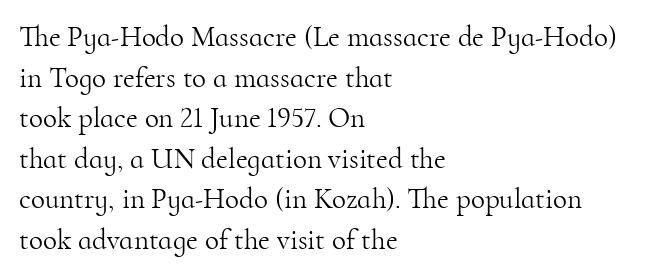
Quick note: underline off. Small tapered or slab feet sit at the stroke ends, so this counts as serif. Tall strokes in this sample are plumb rather than angled. Nobody touched the tracking dial on this one. This sample has the flowing, uneven cadence of proportional lettering. Quick note: interline space is typical.
